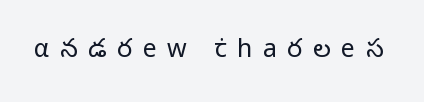
The image shows 25 px text type, upright; set unusually wide letter spacing (+0.42 em), not underlined.
